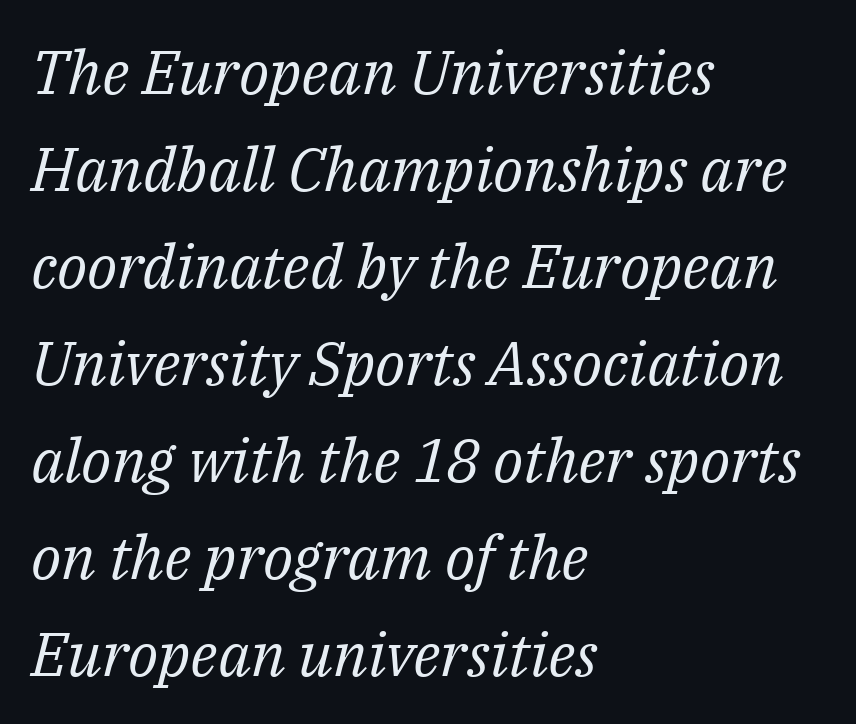
Q: Is the text bold? A: No.
Q: Is the text italic (slanted)? A: Yes, it leans right by about 14 degrees.
Q: Is the typeface a serif or a sans-serif typeface? A: Serif.
Q: Is the text underlined? A: No.
Q: How is the paragraph aligned? A: Left-aligned.
Q: Is the spacing between letters normal or unusually wide? A: Normal.
Q: Is the spacing between lines tight, normal or loose? A: Normal.
Q: Width (condensed, normal, or wide)? A: Normal.
Q: Stroke contrast? A: Medium.
Q: x-height? A: Medium.
Q: Monospaced? A: No.
